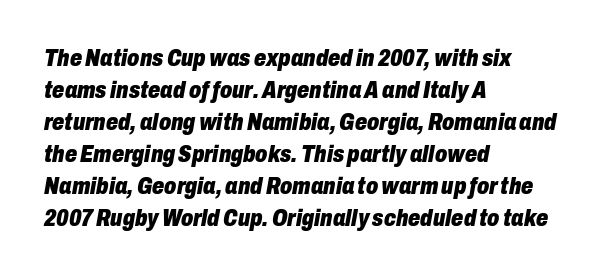
Q: Is the text bold? A: Yes.
Q: Is the text italic (slanted)? A: Yes, it leans right by about 10 degrees.
Q: Is the text underlined? A: No.
Q: How is the paragraph aligned? A: Left-aligned.
Q: Is the spacing between letters normal or unusually wide? A: Normal.
Q: Is the spacing between lines tight, normal or loose? A: Normal.
